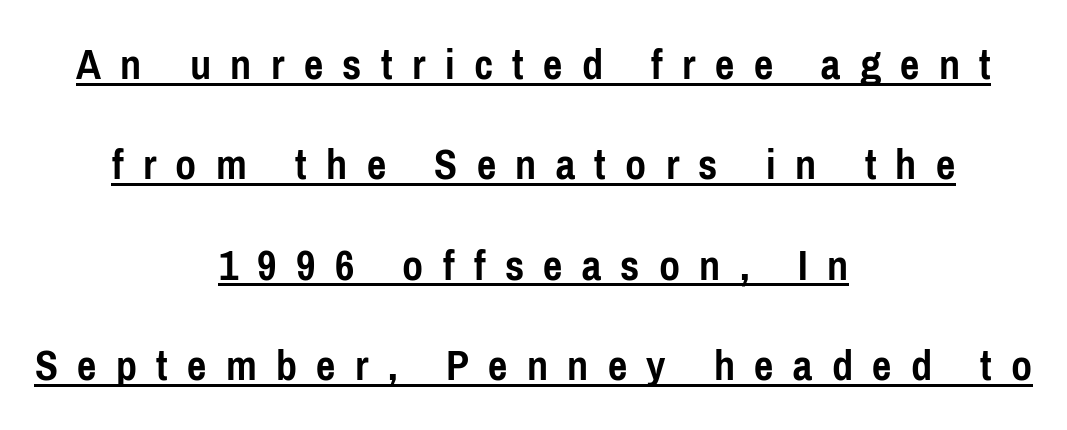
{"serif": "no", "italic": "no", "bold": "yes", "weight": "semibold", "width": "condensed", "stroke_contrast": "low", "x_height": "medium", "monospaced": "no", "underline": "yes", "align": "center", "line_spacing": "loose", "line_spacing_ratio": 2.18, "letter_spacing": "wide", "letter_spacing_em": 0.42, "glyph_px": 46}
